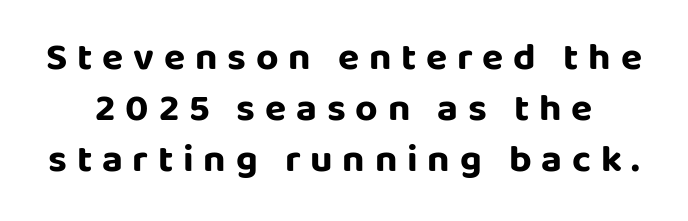
The image shows 39 px bold sans-serif type, upright; set normal line spacing (1.31x), unusually wide letter spacing (+0.25 em), not underlined; low stroke contrast and a large x-height.
